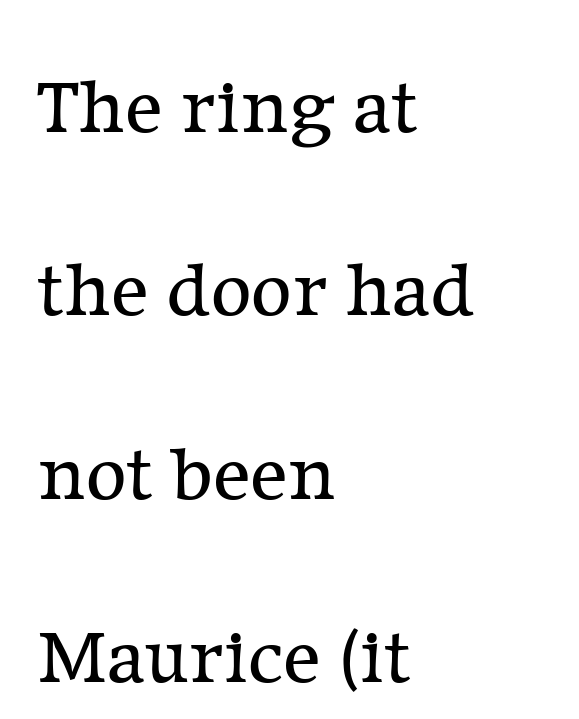
Q: Is the text bold? A: No.
Q: Is the text italic (slanted)? A: No, it is upright.
Q: Is the typeface a serif or a sans-serif typeface? A: Serif.
Q: Is the text underlined? A: No.
Q: How is the paragraph aligned? A: Left-aligned.
Q: Is the spacing between letters normal or unusually wide? A: Normal.
Q: Is the spacing between lines tight, normal or loose? A: Loose.
Q: Width (condensed, normal, or wide)? A: Normal.
Q: Stroke contrast? A: Low.
Q: x-height? A: Medium.
Q: Monospaced? A: No.
